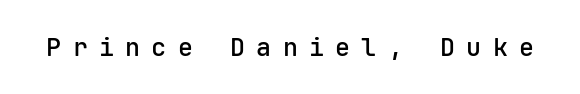
The glyphs are unaccompanied by any horizontal stroke below them. Every character sits straight up, as roman type does. What stands out about the letter spacing? Its width — letters are far apart. Weight check: semibold — heavier than regular, not quite bold.
